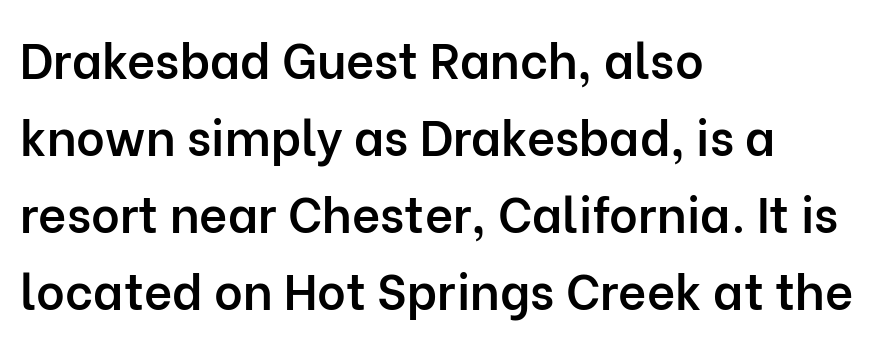
Q: Is the text bold? A: Semi-bold.
Q: Is the text italic (slanted)? A: No, it is upright.
Q: Is the typeface a serif or a sans-serif typeface? A: Sans-serif.
Q: Is the text underlined? A: No.
Q: How is the paragraph aligned? A: Left-aligned.
Q: Is the spacing between letters normal or unusually wide? A: Normal.
Q: Is the spacing between lines tight, normal or loose? A: Normal.
Q: Width (condensed, normal, or wide)? A: Normal.
Q: Stroke contrast? A: Low.
Q: x-height? A: Medium.
Q: Monospaced? A: No.
